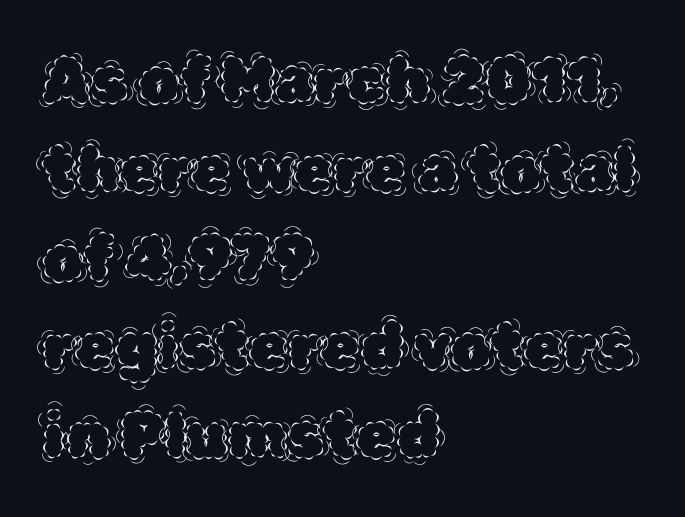
{"italic": "no", "bold": "no", "weight": "thin", "width": "normal", "x_height": "large", "monospaced": "no", "underline": "no", "align": "left", "line_spacing": "normal", "line_spacing_ratio": 1.41, "letter_spacing": "normal", "letter_spacing_em": 0.0, "glyph_px": 63}
